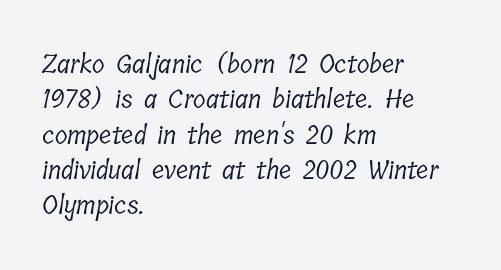
Q: Is the text bold? A: No.
Q: Is the text underlined? A: No.
Q: How is the paragraph aligned? A: Left-aligned.
Q: Is the spacing between letters normal or unusually wide? A: Normal.
Q: Is the spacing between lines tight, normal or loose? A: Normal.
